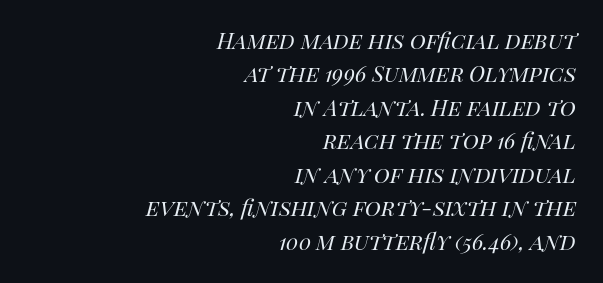
This is oblique type, the kind used for emphasis or titles. These lines stack with their right ends in a neat column. Tracking here is standard; glyphs follow each other at the usual distance. The characters are drawn with everyday or finer stroke widths.
